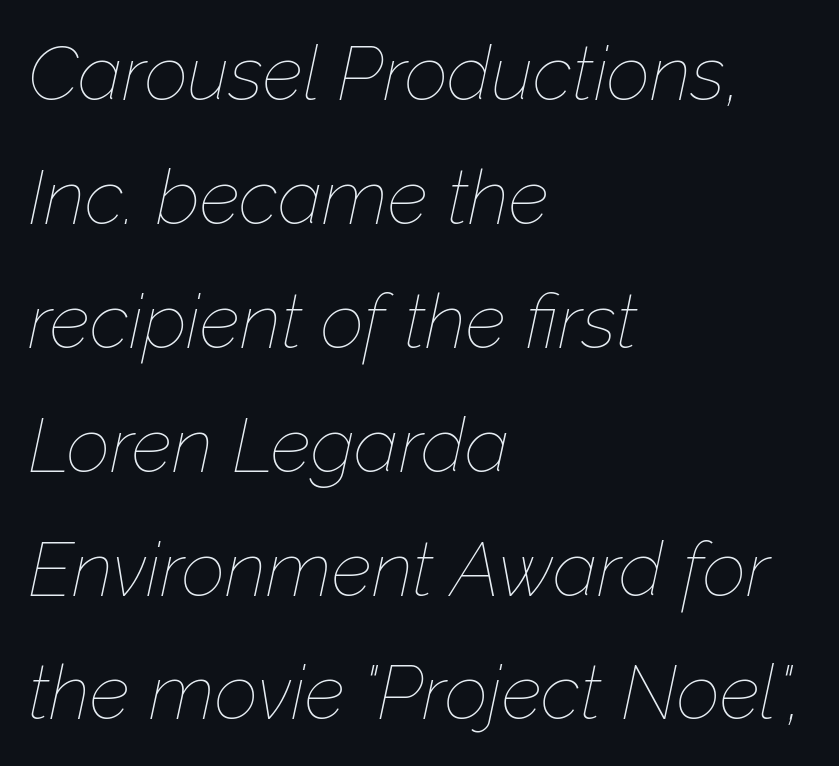
{"italic": "yes", "lean": "right", "slant_degrees": 12, "bold": "no", "weight": "thin", "width": "normal", "stroke_contrast": "low", "x_height": "medium", "monospaced": "no", "underline": "no", "align": "left", "line_spacing": "normal", "line_spacing_ratio": 1.63, "letter_spacing": "normal", "letter_spacing_em": 0.0, "glyph_px": 76}
